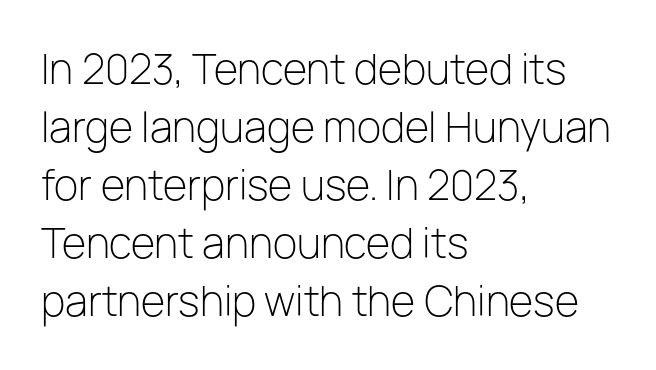
Q: Is the text bold? A: No.
Q: Is the text italic (slanted)? A: No, it is upright.
Q: Is the typeface a serif or a sans-serif typeface? A: Sans-serif.
Q: Is the text underlined? A: No.
Q: How is the paragraph aligned? A: Left-aligned.
Q: Is the spacing between letters normal or unusually wide? A: Normal.
Q: Is the spacing between lines tight, normal or loose? A: Normal.
Q: Width (condensed, normal, or wide)? A: Normal.
Q: Stroke contrast? A: Low.
Q: x-height? A: Medium.
Q: Monospaced? A: No.
